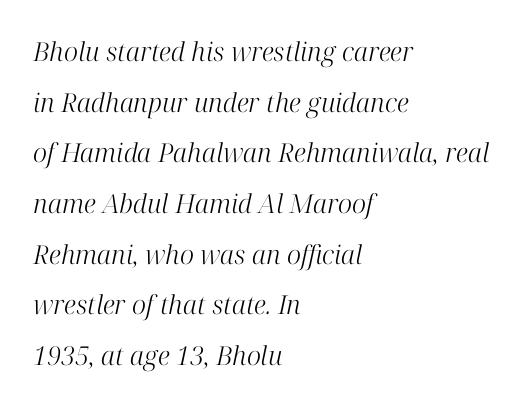
Q: Is the text bold? A: No.
Q: Is the text italic (slanted)? A: Yes, it leans right by about 12 degrees.
Q: Is the text underlined? A: No.
Q: How is the paragraph aligned? A: Left-aligned.
Q: Is the spacing between letters normal or unusually wide? A: Normal.
Q: Is the spacing between lines tight, normal or loose? A: Loose.
